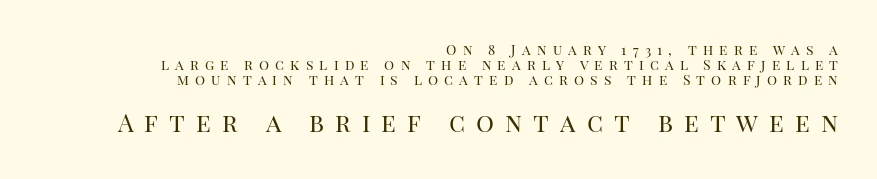
Each new line begins almost immediately beneath the previous one. Is the block centered? No — it sits flush against the right margin. Letter spacing: wide. The weight would be labelled regular, book, light, or lighter still.
